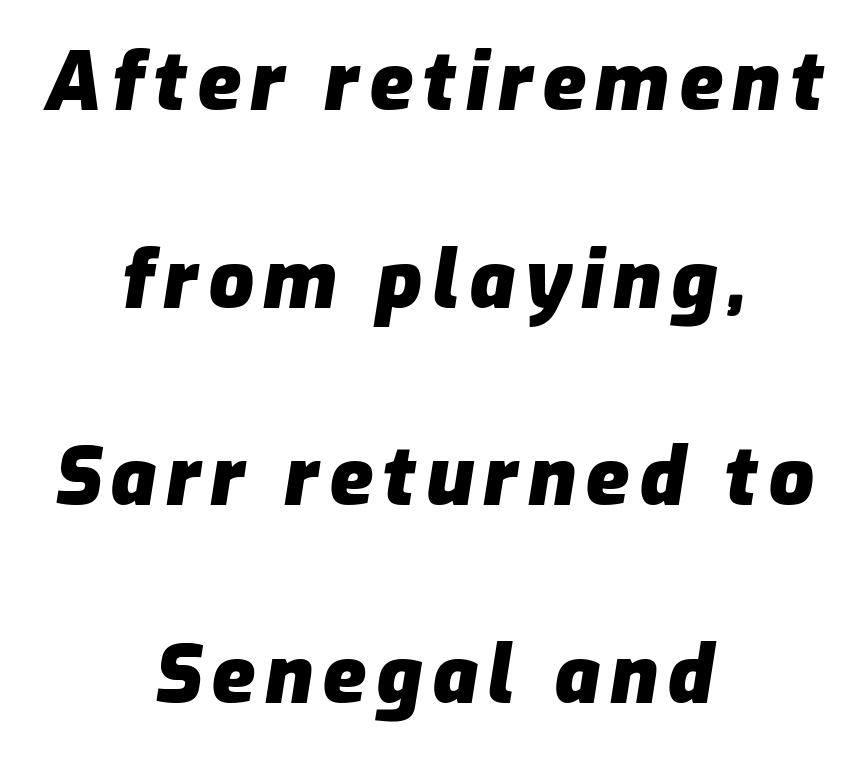
The image shows 80 px heavy type, italic (leaning right); set centered, loose line spacing (2.47x), not underlined; low stroke contrast and a medium x-height.
